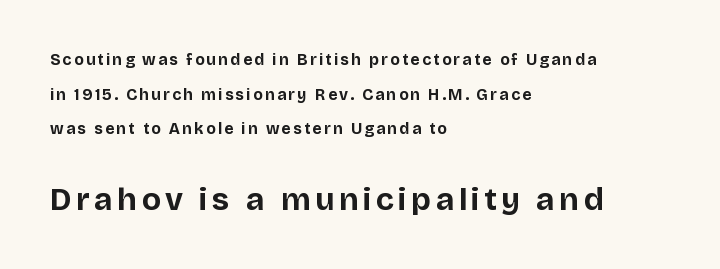
The image shows 32 px bold sans-serif type, upright; set left-aligned, loose line spacing (2.17x), not underlined; the second (bottom) block is 2.0x larger; low stroke contrast and a large x-height.
